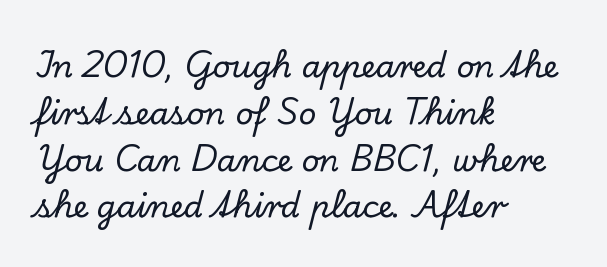
{"serif": "yes", "width": "normal", "stroke_contrast": "low", "x_height": "small", "monospaced": "no", "underline": "no", "align": "left", "line_spacing": "normal", "line_spacing_ratio": 1.51, "letter_spacing": "normal", "letter_spacing_em": 0.0, "glyph_px": 31}
